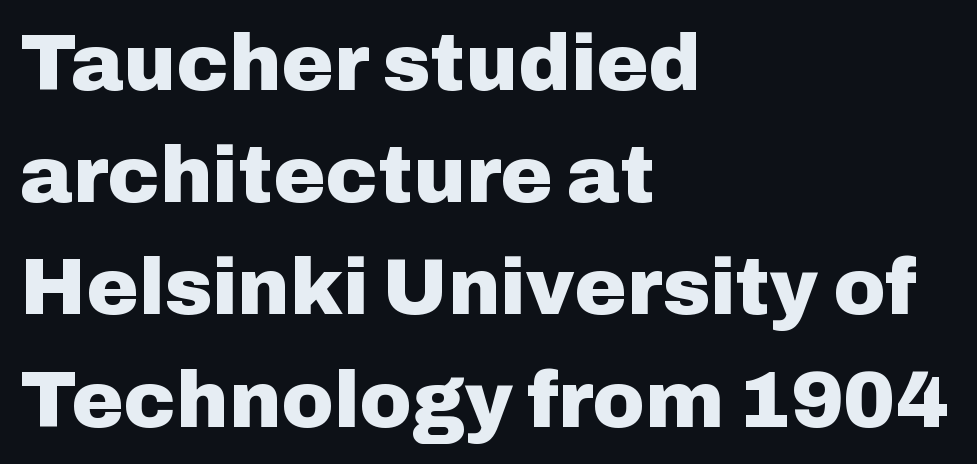
Bare-footed words on every line. Line starts are locked; line ends wander. Notice how thick the strokes are: this is what a full bold looks like. Every stem runs plumb, perpendicular to the baseline. Serif or sans? Sans — the stroke terminals are bare.
